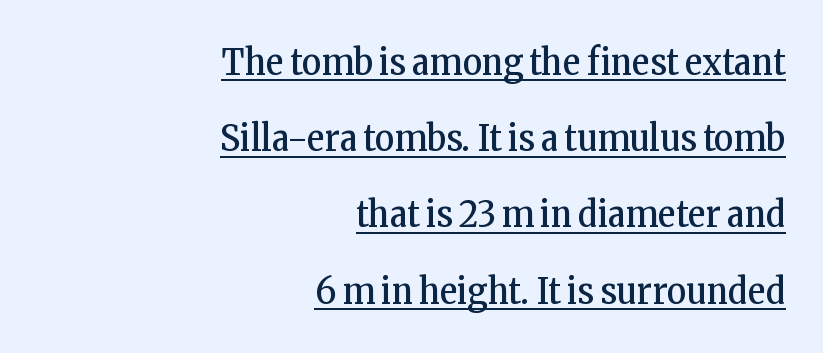
{"serif": "yes", "italic": "no", "bold": "no", "weight": "regular", "width": "condensed", "stroke_contrast": "low", "x_height": "medium", "monospaced": "no", "underline": "yes", "align": "right", "line_spacing": "loose", "line_spacing_ratio": 2.06, "letter_spacing": "normal", "letter_spacing_em": 0.0, "glyph_px": 37}
